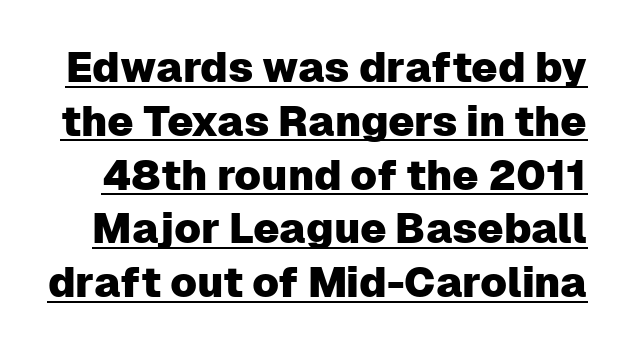
Q: Is the text italic (slanted)? A: No, it is upright.
Q: Is the typeface a serif or a sans-serif typeface? A: Sans-serif.
Q: Is the text underlined? A: Yes.
Q: Is the spacing between letters normal or unusually wide? A: Normal.
Q: Is the spacing between lines tight, normal or loose? A: Normal.
Q: Width (condensed, normal, or wide)? A: Normal.
Q: Stroke contrast? A: Low.
Q: x-height? A: Medium.
Q: Monospaced? A: No.
